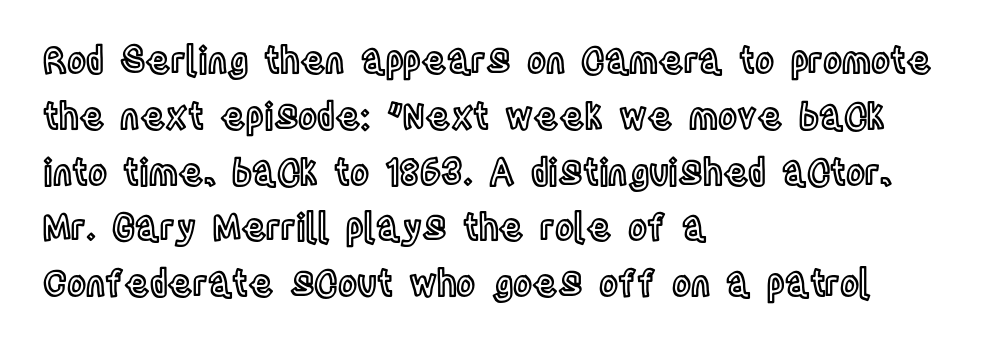
{"italic": "no", "width": "condensed", "x_height": "large", "monospaced": "no", "underline": "no", "align": "left", "line_spacing": "normal", "line_spacing_ratio": 1.55, "letter_spacing": "normal", "letter_spacing_em": 0.0, "glyph_px": 36}
